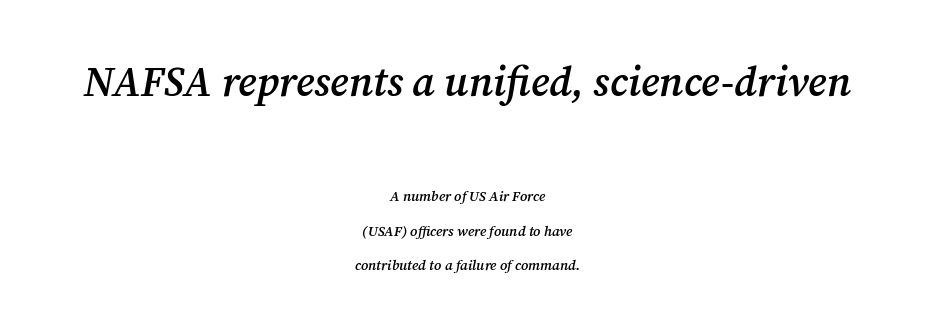
The image shows 41 px semibold serif type, italic (leaning right); set centered, loose line spacing (2.45x), normal letter spacing, not underlined; the first (top) block is 2.93x larger; medium stroke contrast and a medium x-height.
